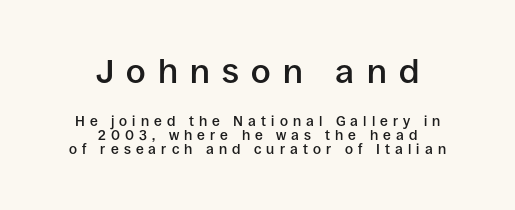
Q: Is the text bold? A: Semi-bold.
Q: Is the text italic (slanted)? A: No, it is upright.
Q: Is the typeface a serif or a sans-serif typeface? A: Sans-serif.
Q: Is the text underlined? A: No.
Q: How is the paragraph aligned? A: Centered.
Q: Is the spacing between letters normal or unusually wide? A: Unusually wide.
Q: Is the spacing between lines tight, normal or loose? A: Tight.
Q: Which block of text is set in a larger size, the first (top) or the second (bottom)? A: The first (top) one.
Q: Width (condensed, normal, or wide)? A: Normal.
Q: Stroke contrast? A: Low.
Q: x-height? A: Large.
Q: Monospaced? A: No.
